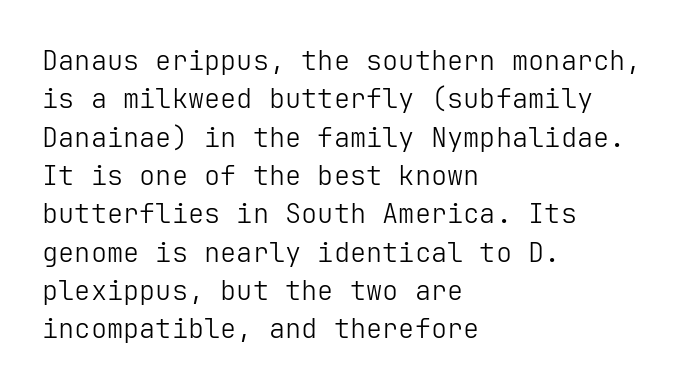
{"italic": "no", "bold": "no", "underline": "no", "align": "left", "line_spacing": "normal", "line_spacing_ratio": 1.42, "letter_spacing": "normal", "letter_spacing_em": 0.0, "glyph_px": 27}
